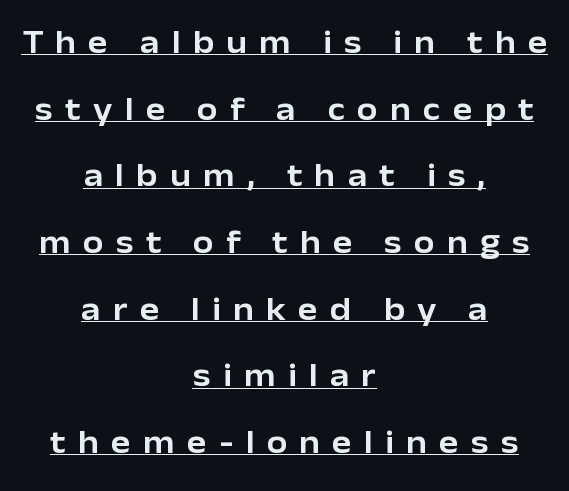
The image shows 33 px sans-serif type, upright; set centered, loose line spacing (2.02x), unusually wide letter spacing (+0.37 em), underlined; low stroke contrast and a medium x-height.
